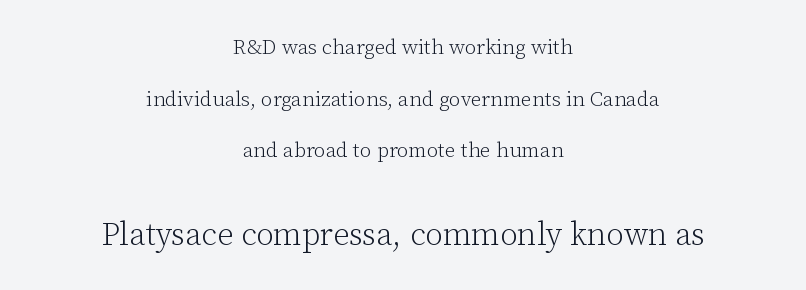
The image shows 32 px light serif type, upright; set centered, loose line spacing (2.46x), normal letter spacing, not underlined; the second (bottom) block is 1.52x larger; low stroke contrast and a medium x-height.
